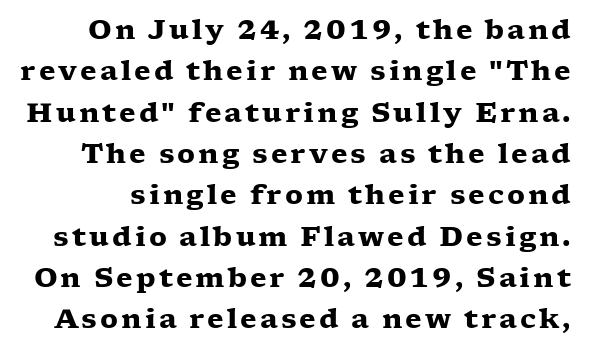
{"italic": "no", "bold": "yes", "underline": "no", "line_spacing": "normal", "line_spacing_ratio": 1.53, "glyph_px": 27}
